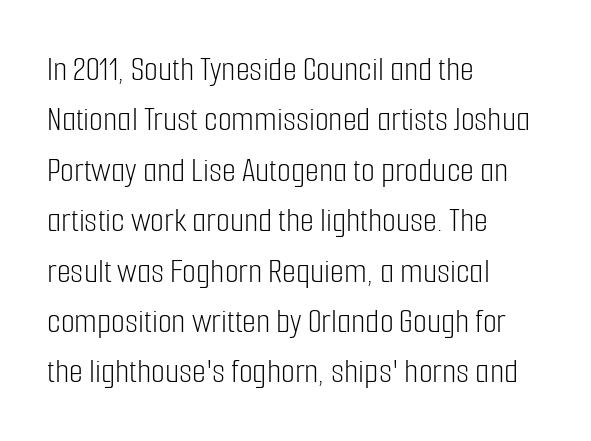
{"serif": "no", "italic": "no", "bold": "no", "weight": "light", "width": "condensed", "stroke_contrast": "low", "x_height": "medium", "monospaced": "no", "underline": "no", "align": "left", "line_spacing": "normal", "line_spacing_ratio": 1.4, "letter_spacing": "normal", "letter_spacing_em": 0.0, "glyph_px": 36}
